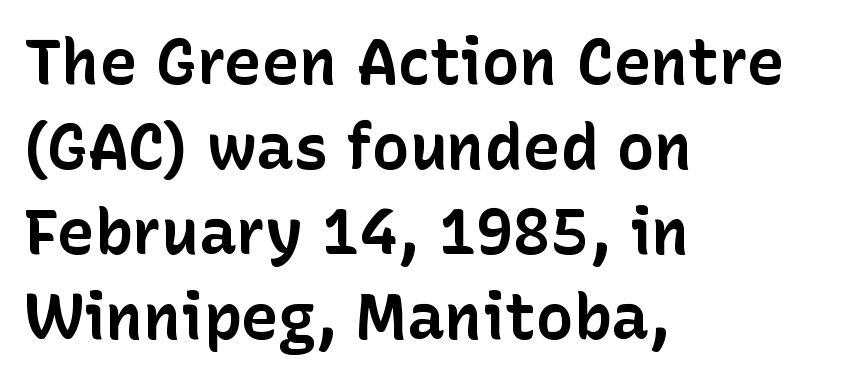
The image shows 63 px bold sans-serif type, upright; set left-aligned, normal line spacing (1.35x), normal letter spacing, not underlined; low stroke contrast and a medium x-height.
